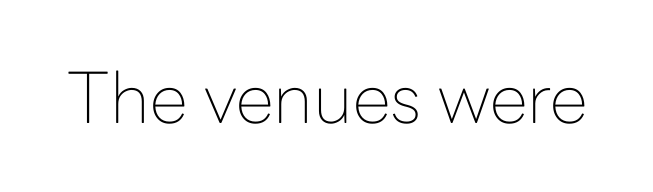
The image shows 70 px thin sans-serif type, upright; set normal letter spacing, not underlined; low stroke contrast and a medium x-height.
